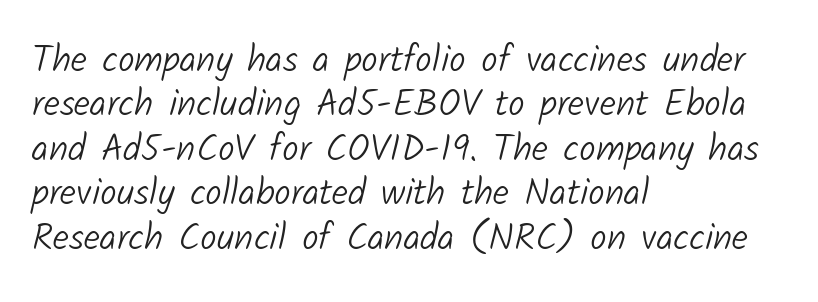
The image shows 37 px light sans-serif type; set left-aligned, line spacing 1.2x, normal letter spacing, not underlined; low stroke contrast and a medium x-height.
